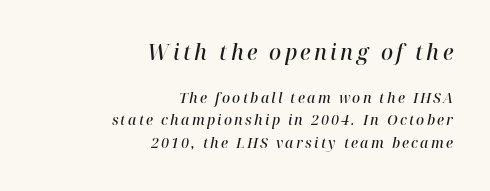
The image shows 21 px text type, italic (leaning right); set right-aligned, normal line spacing (1.62x), not underlined; the first (top) block is 1.5x larger.
